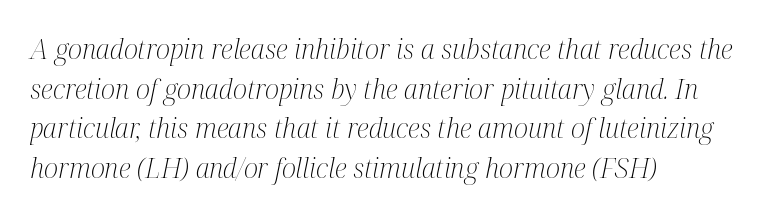
{"italic": "yes", "lean": "right", "slant_degrees": 12, "bold": "no", "underline": "no", "align": "left", "line_spacing": "normal", "line_spacing_ratio": 1.47, "letter_spacing": "normal", "letter_spacing_em": 0.0, "glyph_px": 27}
